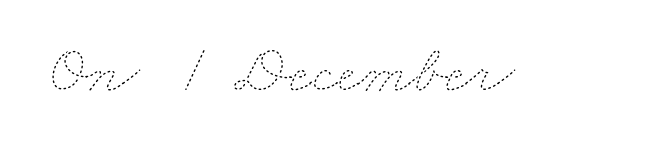
The image shows 69 px thin, wide type; set normal letter spacing, not underlined; low stroke contrast and a small x-height.
